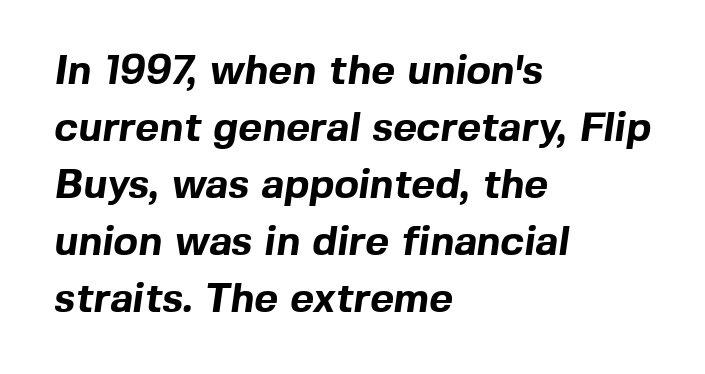
{"serif": "no", "bold": "yes", "weight": "bold", "width": "normal", "x_height": "medium", "monospaced": "no", "underline": "no", "align": "left", "line_spacing": "normal", "line_spacing_ratio": 1.39, "letter_spacing": "normal", "letter_spacing_em": 0.0, "glyph_px": 41}
